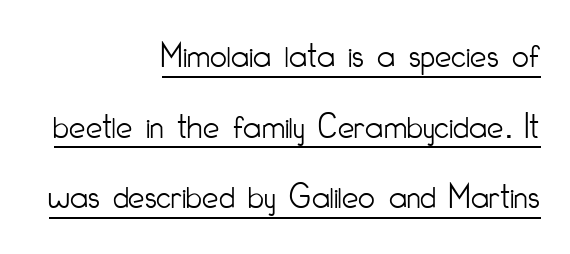
{"serif": "no", "italic": "no", "bold": "no", "weight": "light", "width": "condensed", "stroke_contrast": "low", "x_height": "small", "monospaced": "no", "underline": "yes", "align": "right", "line_spacing": "loose", "line_spacing_ratio": 1.91, "letter_spacing": "normal", "letter_spacing_em": 0.0, "glyph_px": 37}
